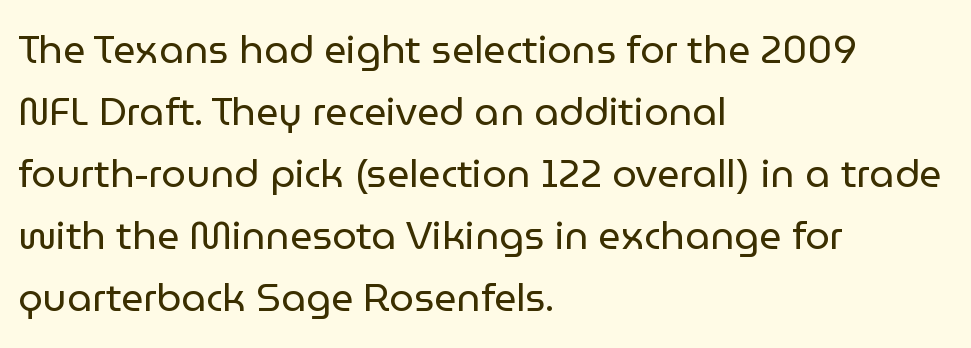
The face used here is a sans, in the tradition of grotesques and geometrics. If you measured baseline to baseline, you'd find a middling distance. Is the letter spacing exaggerated? No — it looks like the ordinary default. The font's upright variant was chosen for this text. Teacher's note: observe the even left margin — that is flush-left alignment. Weight: regular or lighter.
